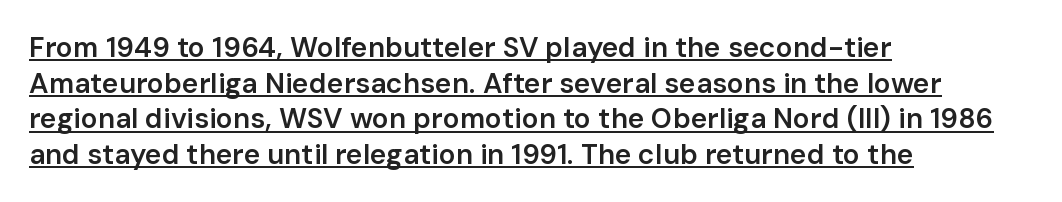
Regarding serifs, this sample does without them. Vertically, the passage feels balanced, rows spaced as you'd expect. The gaps between neighbouring characters are ordinary and unremarkable. A roman cut, with each character standing at attention. This rendering uses left alignment, leaving the right contour irregular.
